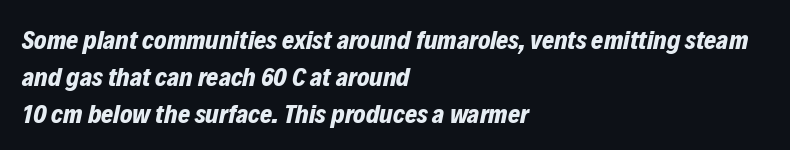
The paragraph shown leans on its left margin. Compared with an ordinary text face, these strokes are far heavier — a full bold. The block of text has a typical density, with ordinary space between rows. Bare-footed words on every line.
